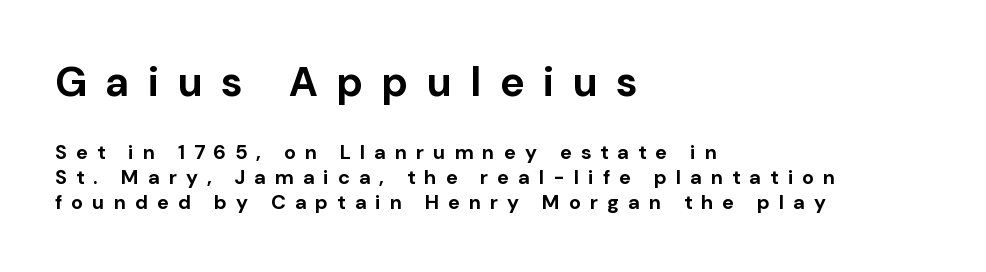
The image shows 41 px bold sans-serif type, upright; set left-aligned, normal line spacing (1.25x), unusually wide letter spacing (+0.46 em), not underlined; the first (top) block is 2.05x larger; low stroke contrast and a medium x-height.
